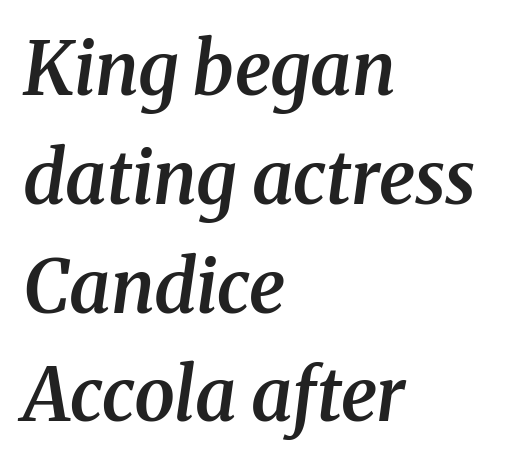
The image shows 73 px semibold serif type, italic (leaning right); set left-aligned, normal line spacing (1.49x), normal letter spacing, not underlined; medium stroke contrast and a medium x-height.
